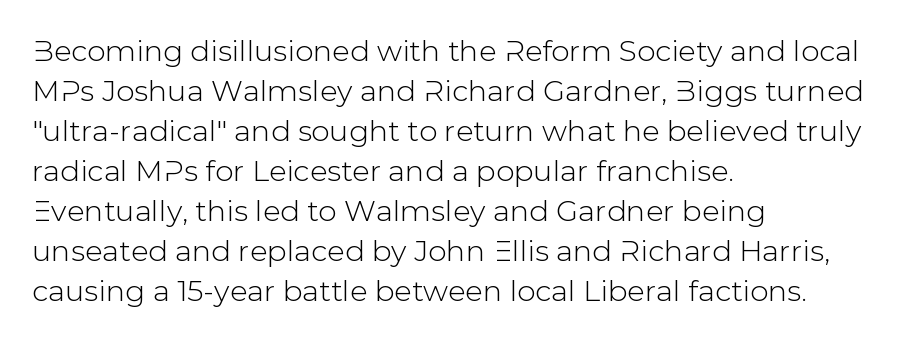
Q: Is the text italic (slanted)? A: No, it is upright.
Q: Is the typeface a serif or a sans-serif typeface? A: Sans-serif.
Q: Is the text underlined? A: No.
Q: How is the paragraph aligned? A: Left-aligned.
Q: Is the spacing between letters normal or unusually wide? A: Normal.
Q: Is the spacing between lines tight, normal or loose? A: Normal.
Q: Width (condensed, normal, or wide)? A: Normal.
Q: Stroke contrast? A: Low.
Q: x-height? A: Medium.
Q: Monospaced? A: No.
